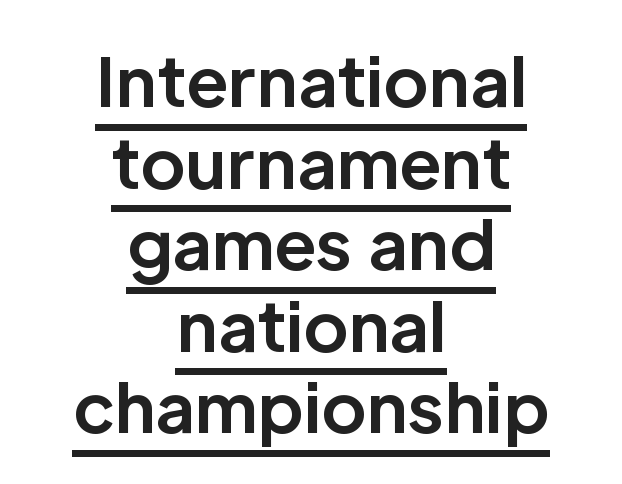
{"serif": "no", "italic": "no", "bold": "yes", "weight": "bold", "width": "normal", "stroke_contrast": "low", "x_height": "medium", "monospaced": "no", "underline": "yes", "align": "center", "line_spacing_ratio": 1.2, "letter_spacing": "normal", "letter_spacing_em": 0.0, "glyph_px": 68}
